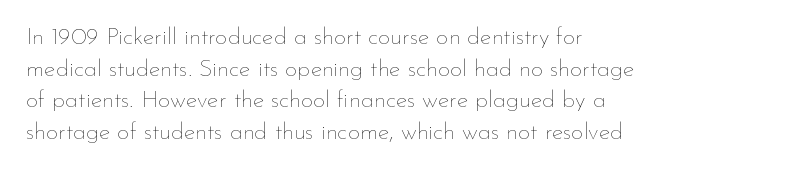
{"italic": "no", "bold": "no", "underline": "no", "align": "left", "line_spacing": "normal", "line_spacing_ratio": 1.32, "letter_spacing": "normal", "letter_spacing_em": 0.0, "glyph_px": 24}
